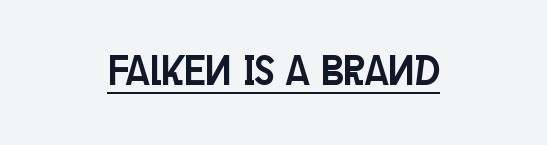
{"serif": "no", "italic": "no", "width": "condensed", "stroke_contrast": "low", "x_height": "large", "monospaced": "no", "underline": "yes", "align": "center", "letter_spacing": "normal", "letter_spacing_em": 0.0, "glyph_px": 42}
